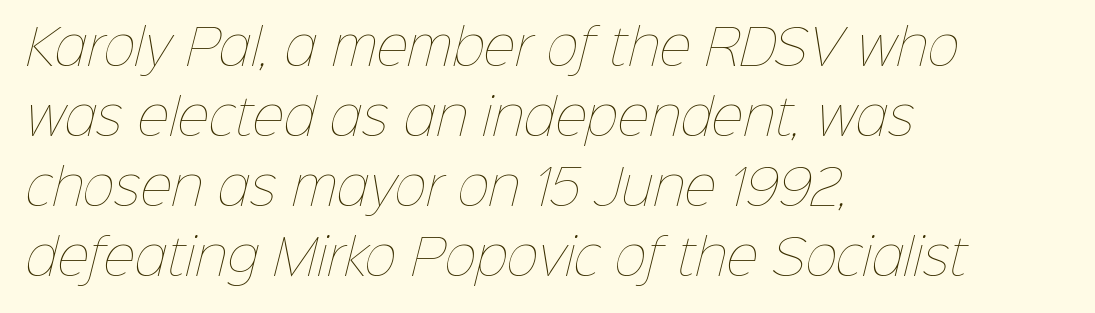
The weight tops out at a normal text grade. Evenly set lines give the paragraph a standard silhouette. The face used here is rendered with its standard letterfit. The letters advance in unequal steps, a hallmark of proportional type. In CSS terms this would be text-align: left.
